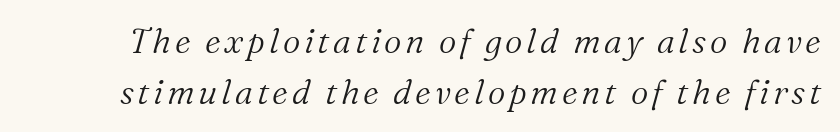
Q: Is the text bold? A: No.
Q: Is the text italic (slanted)? A: Yes, it leans right by about 16 degrees.
Q: Is the typeface a serif or a sans-serif typeface? A: Serif.
Q: Is the text underlined? A: No.
Q: Is the spacing between lines tight, normal or loose? A: Normal.
Q: Width (condensed, normal, or wide)? A: Normal.
Q: Stroke contrast? A: Medium.
Q: x-height? A: Medium.
Q: Monospaced? A: No.
